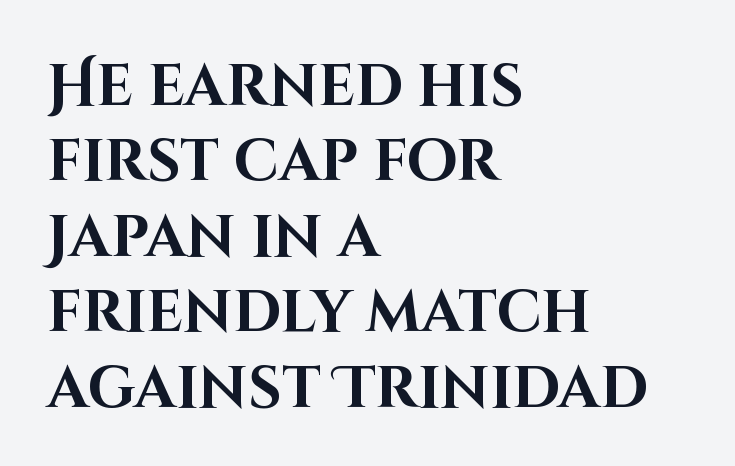
Tall strokes in this sample are plumb rather than angled. Stroke thickness is high; the sample reads as a true bold. Do the characters align in a grid? No, the font is proportional. Characters follow at the spacing the type designer built in. Summary of vertical rhythm: regular, with standard interline spacing. Are there feet on the stems? There aren't — it's a sans.
